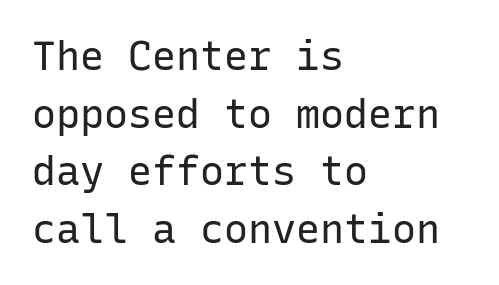
The image shows 40 px regular-weight sans-serif type, upright, monospaced; set left-aligned, normal line spacing (1.44x), normal letter spacing, not underlined; low stroke contrast and a medium x-height.
